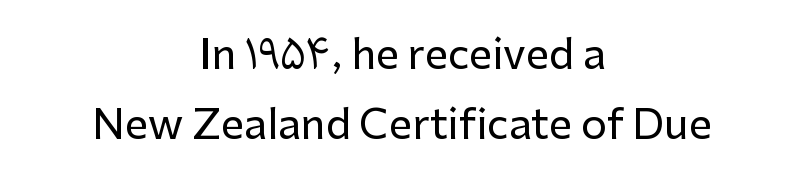
The image shows 41 px sans-serif type, upright; set centered, normal line spacing (1.7x), normal letter spacing, not underlined; low stroke contrast and a medium x-height.
